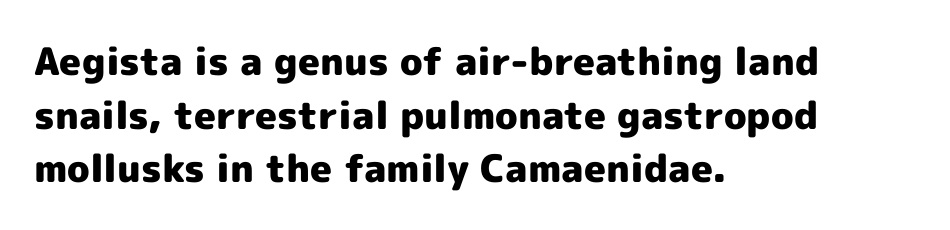
These lines are rendered in a variable-pitch font. Caption: standard tracking, unaltered. The passage shown is typeset with a sans-serif family. Letters rest on an invisible, unmarked baseline. The vertical gap from one line to the next is medium.
